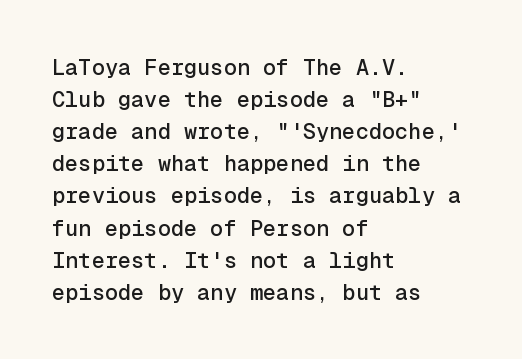
{"italic": "no", "underline": "no", "align": "left", "line_spacing": "normal", "line_spacing_ratio": 1.46, "letter_spacing": "normal", "letter_spacing_em": 0.0, "glyph_px": 22}
